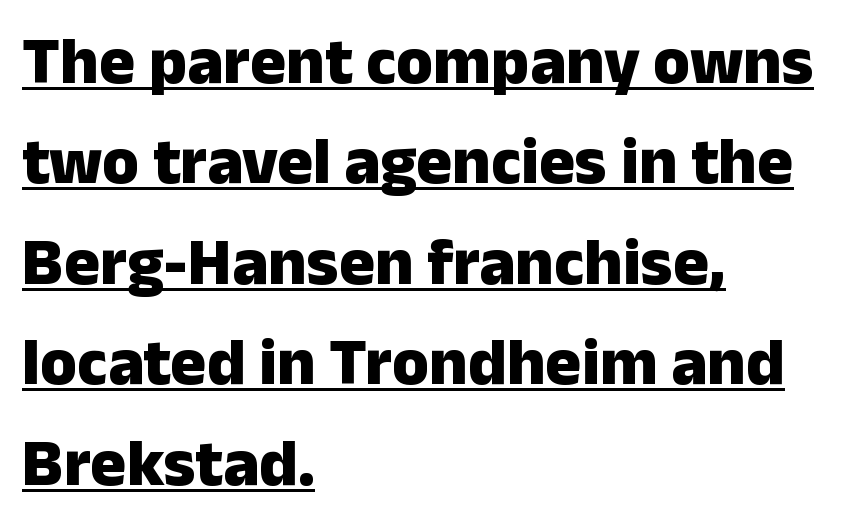
Q: Is the text bold? A: Yes.
Q: Is the text italic (slanted)? A: No, it is upright.
Q: Is the typeface a serif or a sans-serif typeface? A: Sans-serif.
Q: Is the text underlined? A: Yes.
Q: How is the paragraph aligned? A: Left-aligned.
Q: Is the spacing between letters normal or unusually wide? A: Normal.
Q: Is the spacing between lines tight, normal or loose? A: Normal.
Q: Width (condensed, normal, or wide)? A: Normal.
Q: Stroke contrast? A: Low.
Q: x-height? A: Medium.
Q: Monospaced? A: No.
